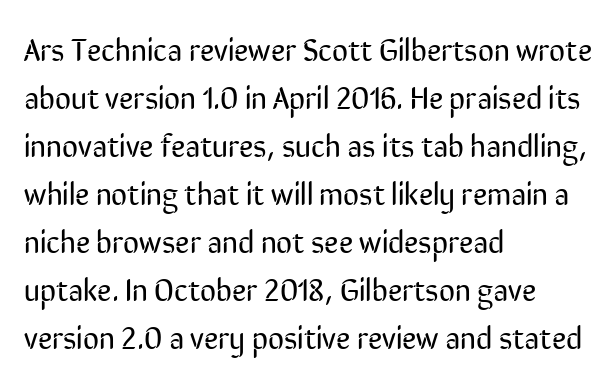
Counters stay open thanks to moderate or lighter strokes. Is this a fixed-width face? No — the glyphs have proportional, varying widths. The block of text has a typical density, with ordinary space between rows. The typeface chosen for these lines omits serifs. Compared with typical body copy, the letter spacing here is the same. Leftover space on each line is placed entirely after the last word.
